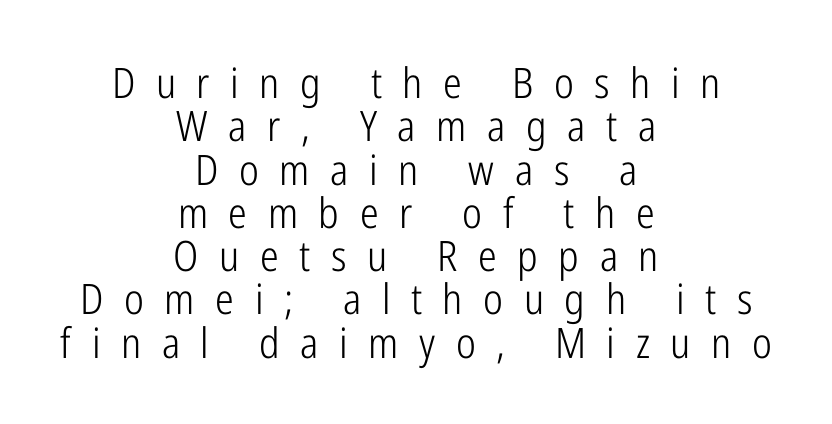
Is there much room between lines? No — they nearly touch. The letters stand upright; this is a roman face. Plain, unruled lines of type. Heaviness? Minimal to ordinary, like unemphasized prose.
